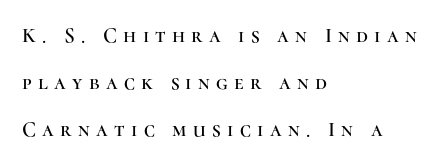
Q: Is the text italic (slanted)? A: No, it is upright.
Q: Is the text underlined? A: No.
Q: How is the paragraph aligned? A: Left-aligned.
Q: Is the spacing between letters normal or unusually wide? A: Unusually wide.
Q: Is the spacing between lines tight, normal or loose? A: Loose.
